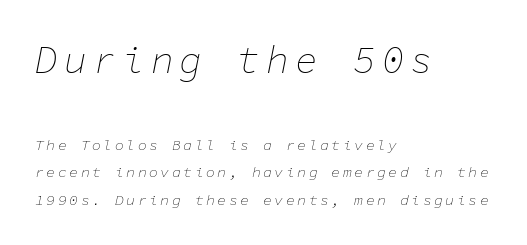
{"italic": "yes", "lean": "right", "slant_degrees": 11, "bold": "no", "weight": "thin", "width": "normal", "stroke_contrast": "low", "x_height": "medium", "monospaced": "yes", "underline": "no", "align": "left", "line_spacing_ratio": 1.83, "larger_block": "first", "size_ratio": 2.53, "glyph_px": 38}
